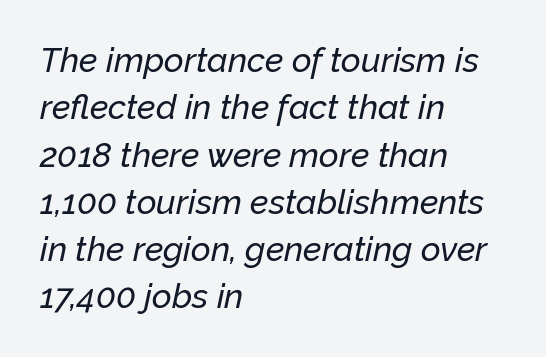
The image shows 34 px text type, italic (leaning right); set left-aligned, normal line spacing (1.39x), normal letter spacing, not underlined; low stroke contrast and a medium x-height.
